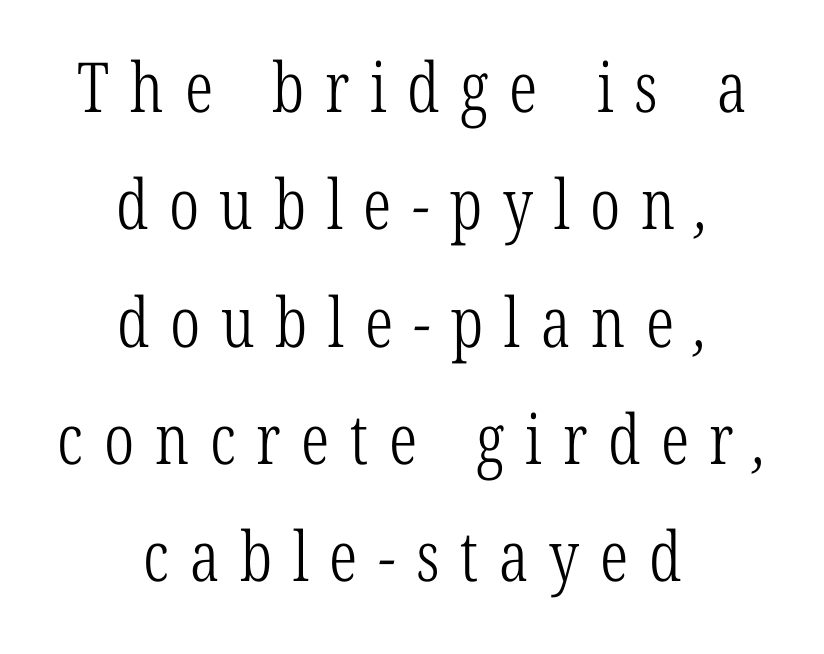
Q: Is the text bold? A: No.
Q: Is the typeface a serif or a sans-serif typeface? A: Serif.
Q: Is the text underlined? A: No.
Q: How is the paragraph aligned? A: Centered.
Q: Is the spacing between letters normal or unusually wide? A: Unusually wide.
Q: Is the spacing between lines tight, normal or loose? A: Normal.
Q: Width (condensed, normal, or wide)? A: Condensed.
Q: Stroke contrast? A: Low.
Q: x-height? A: Medium.
Q: Monospaced? A: No.
